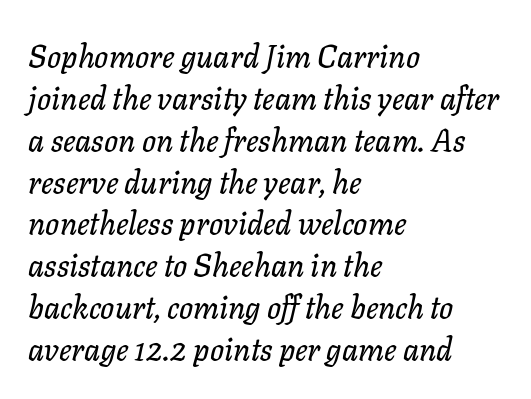
{"italic": "yes", "lean": "right", "slant_degrees": 11, "width": "normal", "stroke_contrast": "low", "x_height": "medium", "monospaced": "no", "underline": "no", "align": "left", "line_spacing": "normal", "line_spacing_ratio": 1.35, "letter_spacing": "normal", "letter_spacing_em": 0.0, "glyph_px": 31}
